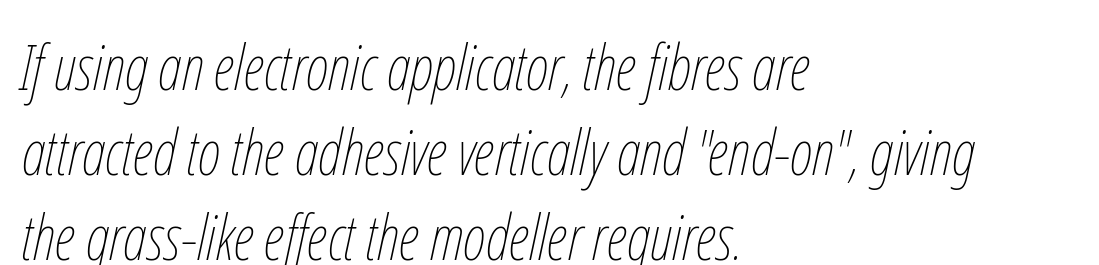
Stem width sits at or under what a default text font uses. Line beginnings align vertically; line endings do not. The letterforms sit shoulder to shoulder at normal distance. Proportional: the letters do not fall into vertical columns. One glance says typical: line gaps are just what's usual. The axis of the letterforms is tilted away from vertical.
